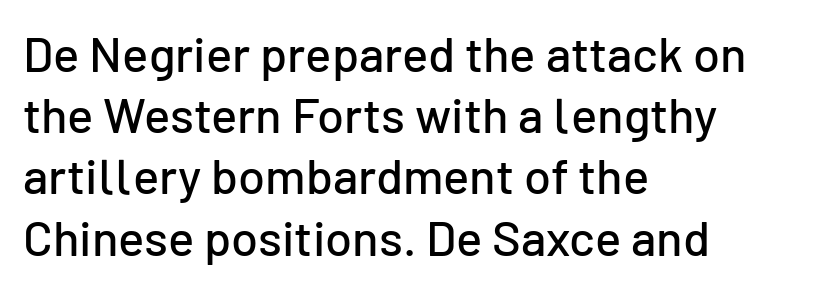
{"serif": "no", "italic": "no", "width": "normal", "stroke_contrast": "low", "x_height": "medium", "monospaced": "no", "underline": "no", "align": "left", "line_spacing": "normal", "line_spacing_ratio": 1.25, "letter_spacing": "normal", "letter_spacing_em": 0.0, "glyph_px": 49}
